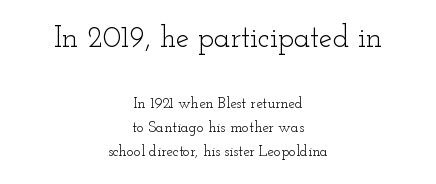
{"serif": "yes", "italic": "no", "bold": "no", "weight": "light", "width": "wide", "stroke_contrast": "low", "x_height": "small", "monospaced": "no", "underline": "no", "align": "center", "line_spacing": "normal", "line_spacing_ratio": 1.6, "letter_spacing": "normal", "letter_spacing_em": 0.0, "larger_block": "first", "size_ratio": 2.0, "glyph_px": 30}
